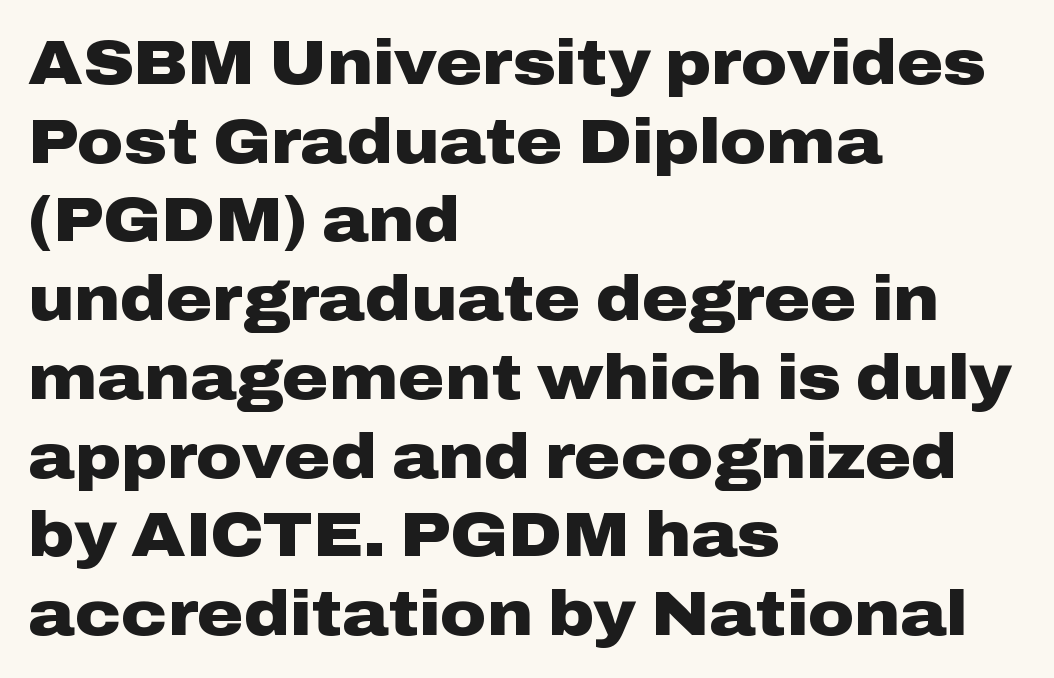
Q: Is the text bold? A: Yes.
Q: Is the text italic (slanted)? A: No, it is upright.
Q: Is the typeface a serif or a sans-serif typeface? A: Sans-serif.
Q: Is the text underlined? A: No.
Q: How is the paragraph aligned? A: Left-aligned.
Q: Is the spacing between letters normal or unusually wide? A: Normal.
Q: Is the spacing between lines tight, normal or loose? A: Normal.
Q: Width (condensed, normal, or wide)? A: Wide.
Q: Stroke contrast? A: Low.
Q: x-height? A: Medium.
Q: Monospaced? A: No.
